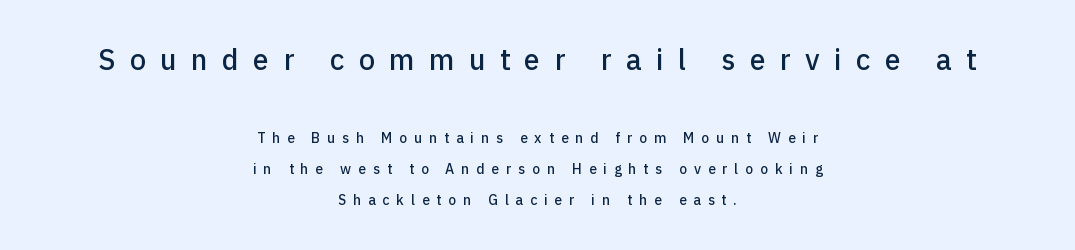
The image shows 29 px sans-serif type, upright; set centered, loose line spacing (2.23x), unusually wide letter spacing (+0.49 em), not underlined; the first (top) block is 2.07x larger; low stroke contrast and a medium x-height.
